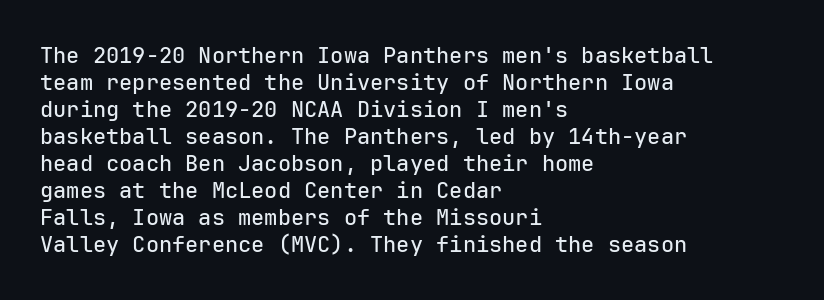
{"italic": "no", "underline": "no", "align": "left", "line_spacing_ratio": 1.23, "letter_spacing": "normal", "letter_spacing_em": 0.0, "glyph_px": 22}
